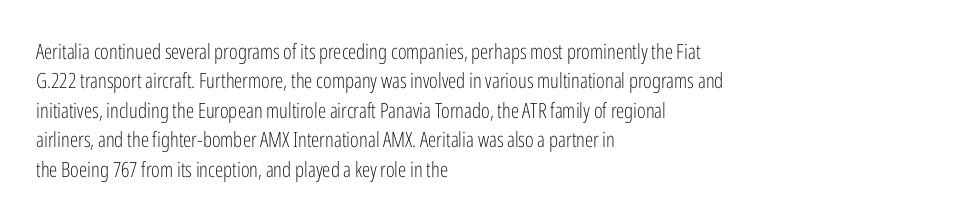
The image shows 21 px text type, upright; set left-aligned, normal line spacing (1.4x), normal letter spacing, not underlined.
